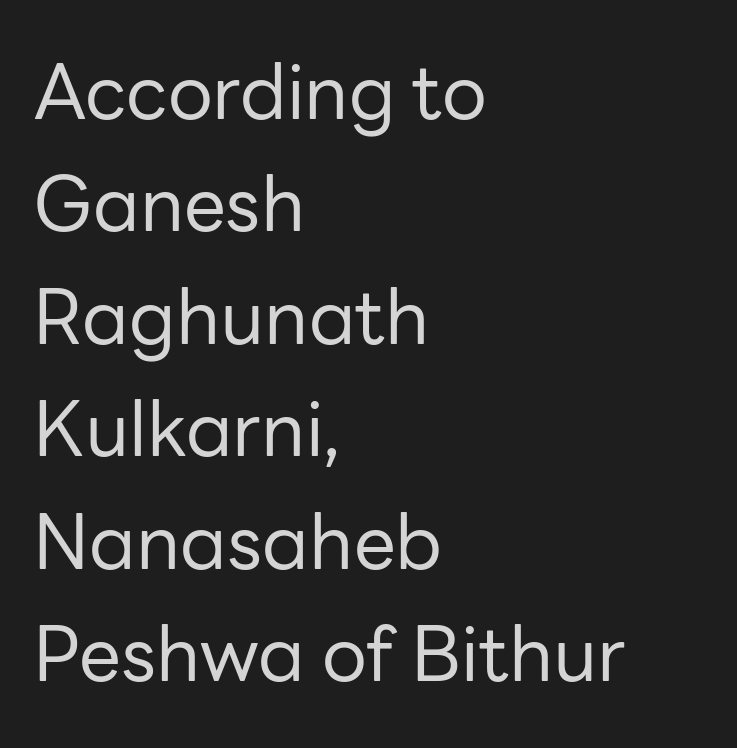
{"serif": "no", "italic": "no", "bold": "no", "weight": "regular", "width": "normal", "stroke_contrast": "low", "x_height": "medium", "monospaced": "no", "underline": "no", "align": "left", "line_spacing": "normal", "line_spacing_ratio": 1.5, "letter_spacing": "normal", "letter_spacing_em": 0.0, "glyph_px": 75}
